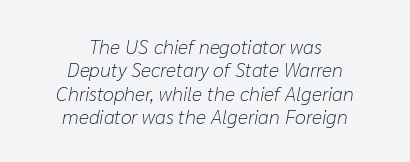
Q: Is the text bold? A: No.
Q: Is the text italic (slanted)? A: Yes, it leans right by about 10 degrees.
Q: Is the text underlined? A: No.
Q: How is the paragraph aligned? A: Centered.
Q: Is the spacing between letters normal or unusually wide? A: Normal.
